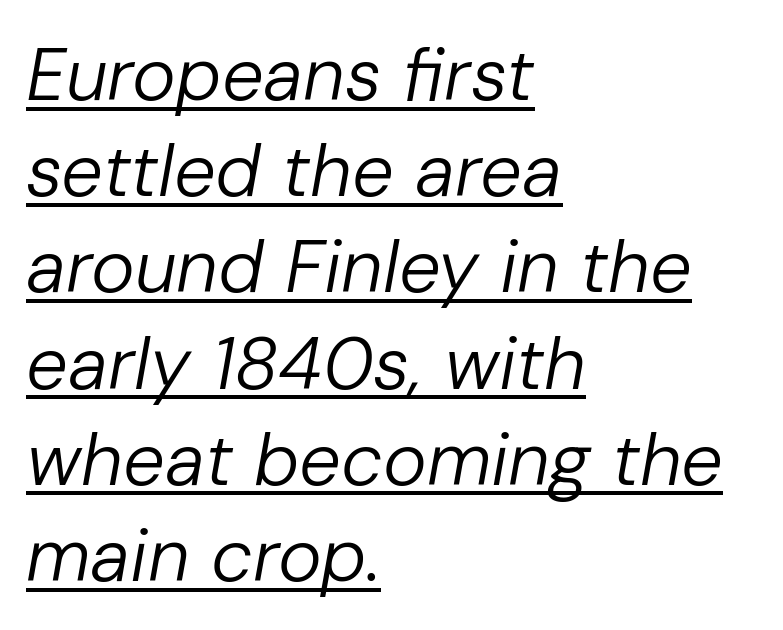
{"italic": "yes", "lean": "right", "slant_degrees": 10, "bold": "no", "weight": "regular", "width": "normal", "stroke_contrast": "low", "x_height": "medium", "monospaced": "no", "underline": "yes", "align": "left", "line_spacing": "normal", "line_spacing_ratio": 1.3, "letter_spacing": "normal", "letter_spacing_em": 0.0, "glyph_px": 74}
